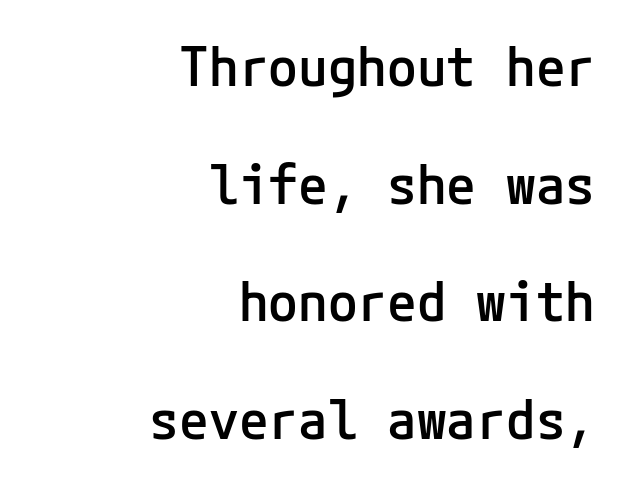
The passage shown stacks its lines with a broad gap. A typesetter would call this zero additional tracking. The lines are quadded right. This is moderately heavy type, rendered in semibold.
